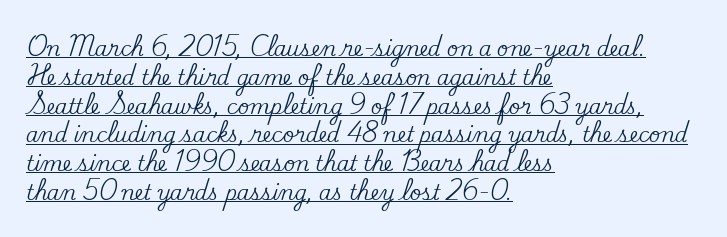
Q: Is the text italic (slanted)? A: Yes.
Q: Is the text underlined? A: Yes.
Q: How is the paragraph aligned? A: Left-aligned.
Q: Is the spacing between letters normal or unusually wide? A: Normal.
Q: Is the spacing between lines tight, normal or loose? A: Normal.
